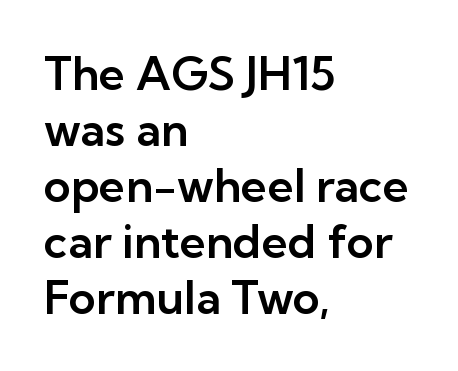
The image shows 46 px sans-serif type, upright; set left-aligned, line spacing 1.22x, normal letter spacing, not underlined; low stroke contrast and a medium x-height.
